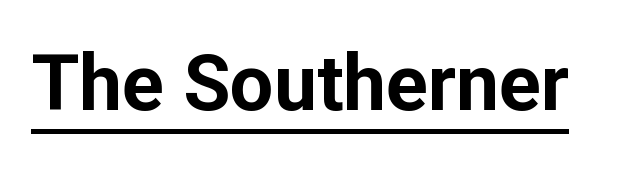
The image shows 77 px bold sans-serif type, upright; set normal letter spacing, underlined; low stroke contrast and a medium x-height.
